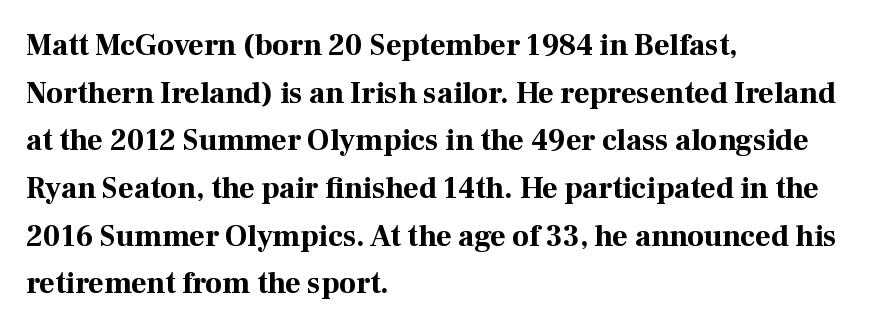
{"serif": "yes", "italic": "no", "bold": "yes", "weight": "bold", "width": "normal", "stroke_contrast": "high", "x_height": "medium", "monospaced": "no", "underline": "no", "align": "left", "line_spacing": "normal", "line_spacing_ratio": 1.59, "letter_spacing": "normal", "letter_spacing_em": 0.0, "glyph_px": 30}
